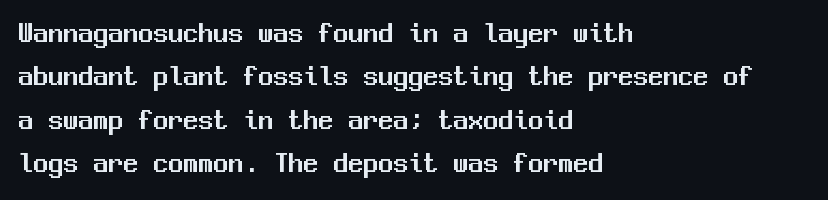
The image shows 30 px sans-serif type, upright, monospaced; set left-aligned, normal line spacing (1.45x), normal letter spacing, not underlined; medium stroke contrast and a medium x-height.
